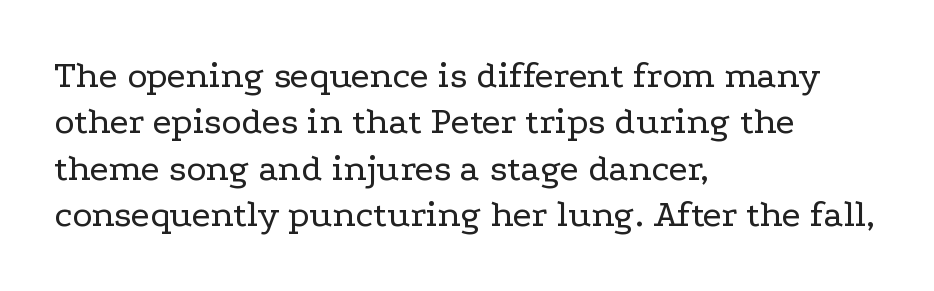
Words appear dense and cohesive because spacing is normal. Is the block centered? No — it sits flush against the left margin. Here the designer chose a conventional face with non-uniform glyph widths. These lines are composed in type with serifs. The zone under the glyphs is completely vacant. This is not heavy type; no bold has been used.
